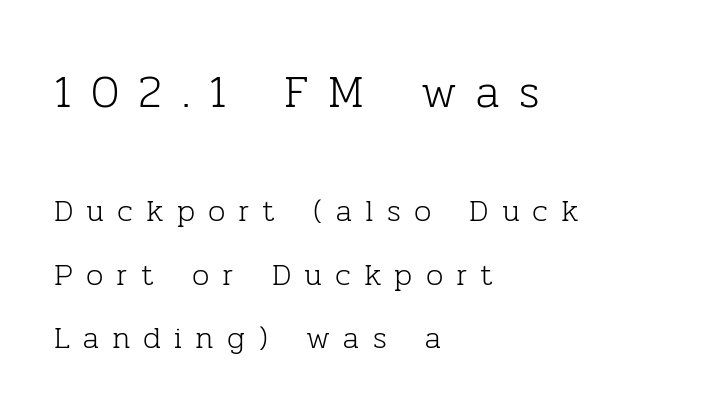
{"serif": "yes", "italic": "no", "bold": "no", "weight": "light", "width": "normal", "stroke_contrast": "low", "x_height": "medium", "monospaced": "no", "underline": "no", "align": "left", "line_spacing": "loose", "line_spacing_ratio": 2.05, "letter_spacing": "wide", "letter_spacing_em": 0.42, "larger_block": "first", "size_ratio": 1.48, "glyph_px": 46}
